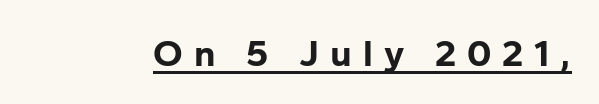
{"serif": "no", "italic": "no", "bold": "yes", "weight": "bold", "width": "normal", "stroke_contrast": "low", "x_height": "medium", "monospaced": "no", "underline": "yes", "letter_spacing": "wide", "letter_spacing_em": 0.29, "glyph_px": 38}
